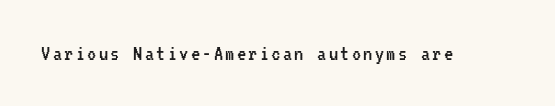
{"italic": "no", "bold": "no", "underline": "no", "glyph_px": 23}
